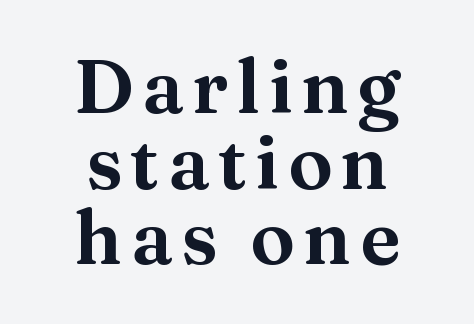
Q: Is the text italic (slanted)? A: No, it is upright.
Q: Is the typeface a serif or a sans-serif typeface? A: Serif.
Q: Is the text underlined? A: No.
Q: How is the paragraph aligned? A: Centered.
Q: Is the spacing between lines tight, normal or loose? A: Tight.
Q: Width (condensed, normal, or wide)? A: Normal.
Q: Stroke contrast? A: Medium.
Q: x-height? A: Medium.
Q: Monospaced? A: No.
